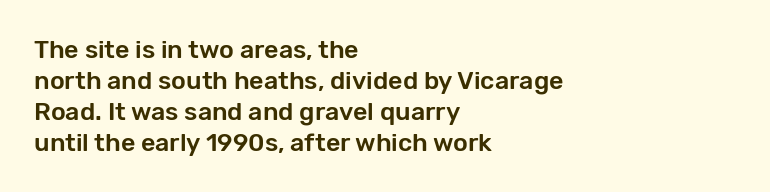
The image shows 25 px text type, upright; set left-aligned, line spacing 1.24x, normal letter spacing, not underlined.
